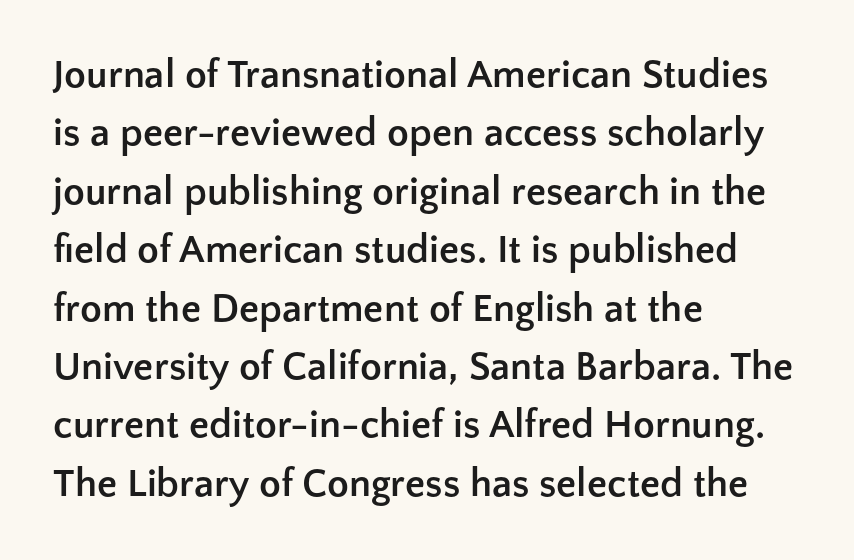
Q: Is the text bold? A: Yes.
Q: Is the text italic (slanted)? A: No, it is upright.
Q: Is the typeface a serif or a sans-serif typeface? A: Sans-serif.
Q: Is the text underlined? A: No.
Q: How is the paragraph aligned? A: Left-aligned.
Q: Is the spacing between letters normal or unusually wide? A: Normal.
Q: Is the spacing between lines tight, normal or loose? A: Normal.
Q: Width (condensed, normal, or wide)? A: Normal.
Q: Stroke contrast? A: Low.
Q: x-height? A: Medium.
Q: Monospaced? A: No.
